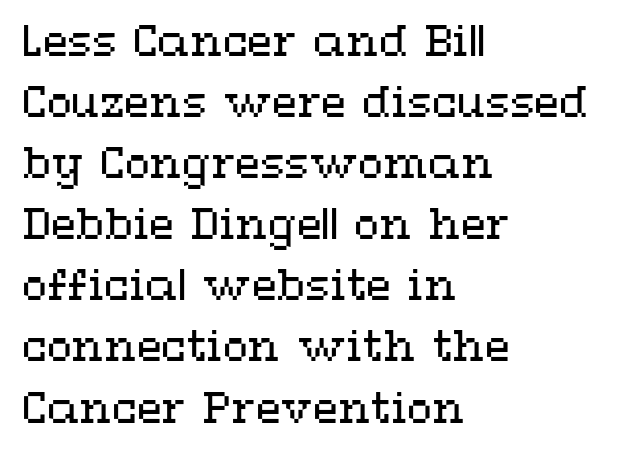
{"italic": "no", "bold": "no", "weight": "regular", "width": "wide", "stroke_contrast": "medium", "x_height": "medium", "monospaced": "no", "underline": "no", "align": "left", "line_spacing": "normal", "line_spacing_ratio": 1.49, "letter_spacing": "normal", "letter_spacing_em": 0.0, "glyph_px": 41}
